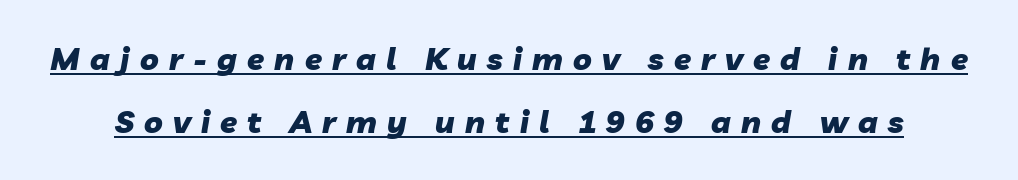
Q: Is the text bold? A: Yes.
Q: Is the text italic (slanted)? A: Yes, it leans right by about 10 degrees.
Q: Is the text underlined? A: Yes.
Q: Is the spacing between letters normal or unusually wide? A: Unusually wide.
Q: Is the spacing between lines tight, normal or loose? A: Loose.
Q: Width (condensed, normal, or wide)? A: Normal.
Q: Stroke contrast? A: Low.
Q: x-height? A: Medium.
Q: Monospaced? A: No.
